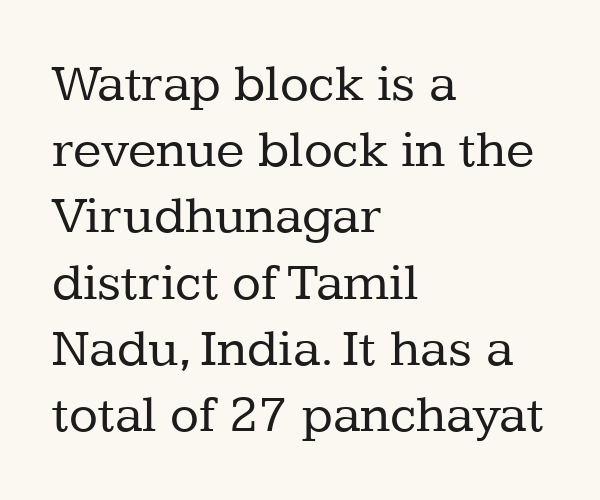
Leading: standard. Note the varied advance widths — an 'i' is clearly narrower than an 'm'. Stroke terminals: seriffed. Underlining? Definitely not there.
